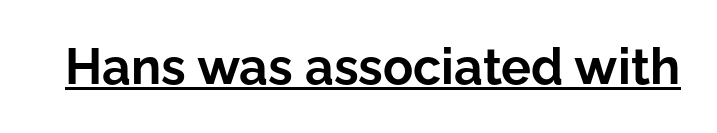
{"serif": "no", "italic": "no", "bold": "yes", "weight": "bold", "width": "normal", "stroke_contrast": "low", "x_height": "medium", "monospaced": "no", "underline": "yes", "letter_spacing": "normal", "letter_spacing_em": 0.0, "glyph_px": 50}
